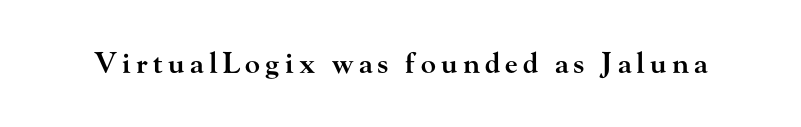
Each glyph is drawn with semibold strokes, heavier than normal yet not fully bold. Rendered with straight, roman letterforms. These lines are rendered in a variable-pitch font. I'd call this a serif setting — the letters wear small feet.
